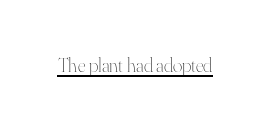
Between one letter and the next there's only the usual sliver of space. A roman cut, with each character standing at attention. The rendered words wear a rule along their underside. Heaviness? Minimal to ordinary, like unemphasized prose.
